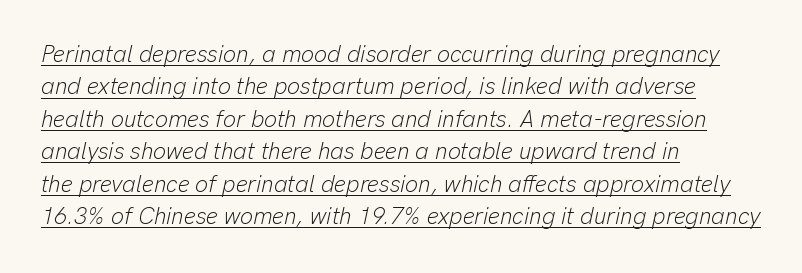
{"italic": "yes", "lean": "right", "slant_degrees": 13, "bold": "no", "underline": "yes", "align": "left", "line_spacing": "normal", "line_spacing_ratio": 1.41, "letter_spacing": "normal", "letter_spacing_em": 0.0, "glyph_px": 23}
